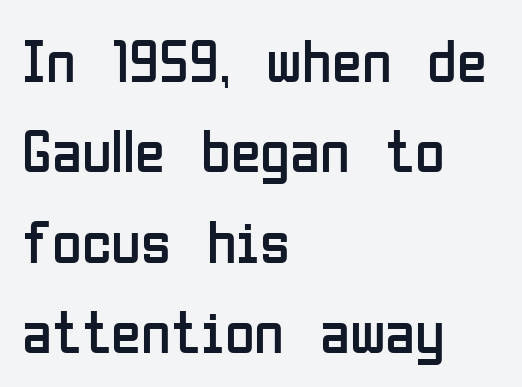
Q: Is the text bold? A: No.
Q: Is the text italic (slanted)? A: No, it is upright.
Q: Is the typeface a serif or a sans-serif typeface? A: Sans-serif.
Q: Is the text underlined? A: No.
Q: How is the paragraph aligned? A: Left-aligned.
Q: Is the spacing between letters normal or unusually wide? A: Normal.
Q: Is the spacing between lines tight, normal or loose? A: Normal.
Q: Width (condensed, normal, or wide)? A: Condensed.
Q: Stroke contrast? A: Low.
Q: x-height? A: Medium.
Q: Monospaced? A: No.
